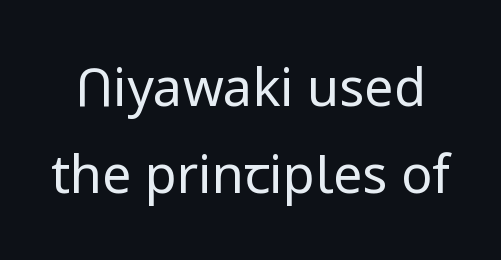
The image shows 52 px regular-weight sans-serif type, upright; set normal line spacing (1.68x), normal letter spacing, not underlined; low stroke contrast and a medium x-height.
